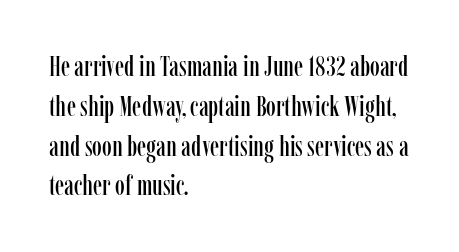
The rendering shows small feet on the letterforms — a serif design. This is roman type, the default non-slanted kind. Layout note: lines flush left. This sample uses plain, unmodified letter spacing. Reading down the column, the eye jumps a familiar distance to each next line.
